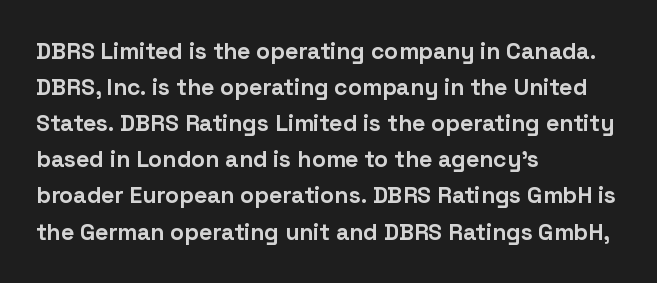
The image shows 23 px bold type, upright; set left-aligned, normal line spacing (1.57x), normal letter spacing, not underlined.
